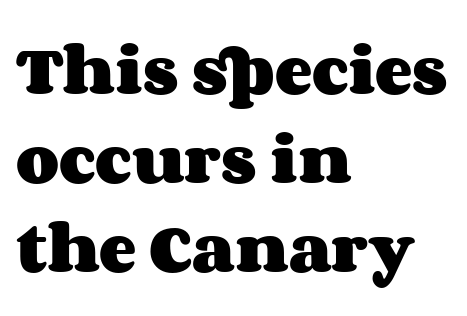
{"italic": "no", "bold": "yes", "weight": "heavy", "width": "wide", "stroke_contrast": "medium", "x_height": "large", "monospaced": "no", "underline": "no", "align": "left", "line_spacing": "normal", "line_spacing_ratio": 1.59, "letter_spacing": "normal", "letter_spacing_em": 0.0, "glyph_px": 56}
